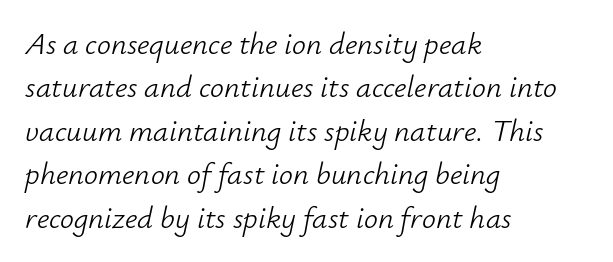
Q: Is the text bold? A: No.
Q: Is the text italic (slanted)? A: Yes, it leans right by about 12 degrees.
Q: Is the text underlined? A: No.
Q: How is the paragraph aligned? A: Left-aligned.
Q: Is the spacing between letters normal or unusually wide? A: Normal.
Q: Is the spacing between lines tight, normal or loose? A: Normal.
Q: Width (condensed, normal, or wide)? A: Normal.
Q: Stroke contrast? A: Low.
Q: x-height? A: Small.
Q: Monospaced? A: No.
